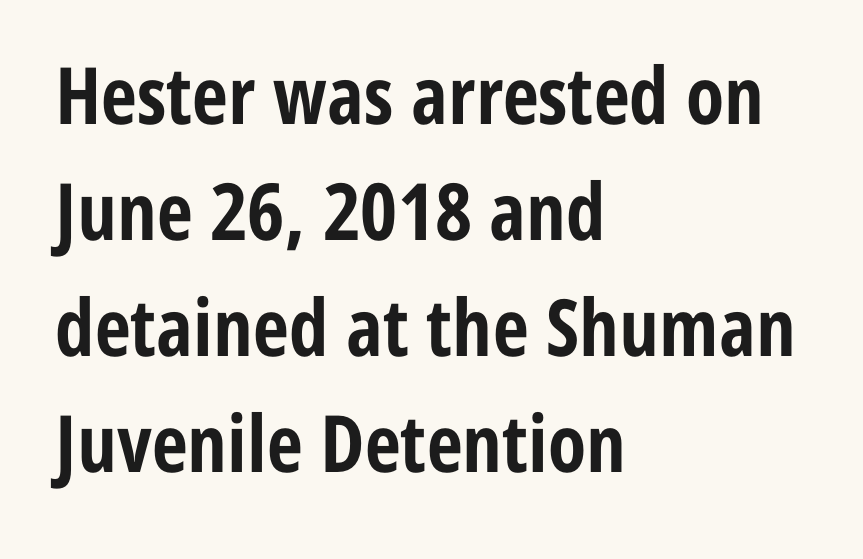
Honestly, there is no underline to notice here at all. Typographically, this falls in the sans-serif category. Note the varied advance widths — an 'i' is clearly narrower than an 'm'. Every character sits straight up, as roman type does. The lines are quadded left. Baseline-to-baseline distance is the conventional proportion of letter height.
